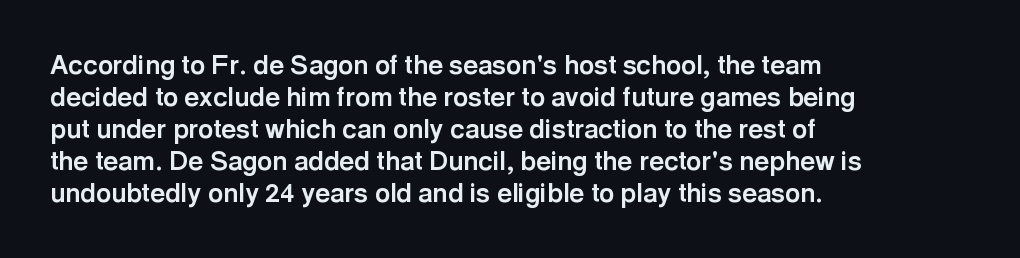
{"italic": "no", "bold": "yes", "underline": "no", "align": "left", "line_spacing_ratio": 1.23, "letter_spacing": "normal", "letter_spacing_em": 0.0, "glyph_px": 26}
